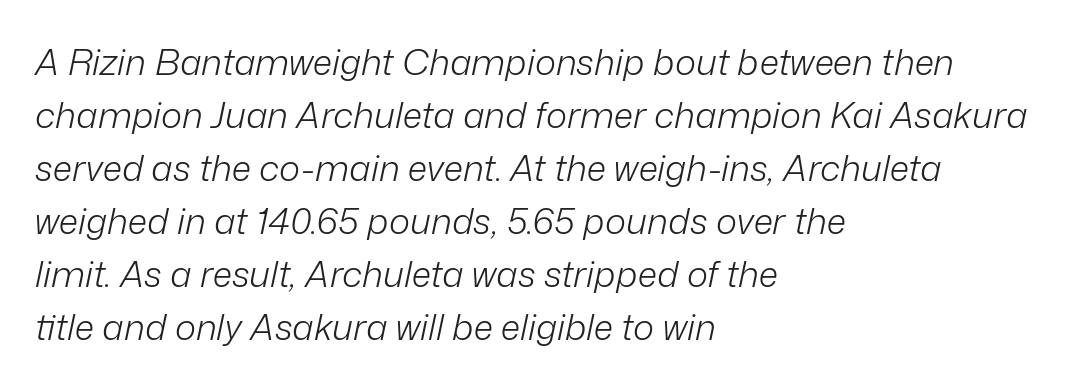
The image shows 36 px light type, italic (leaning right); set left-aligned, normal line spacing (1.47x), normal letter spacing, not underlined; low stroke contrast and a medium x-height.
